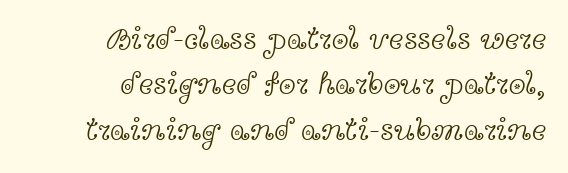
The image shows 31 px light, wide serif type, upright; set right-aligned, normal line spacing (1.46x), normal letter spacing, not underlined; a medium x-height.
